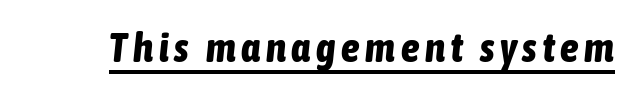
The whole block is typeset with a tilt. A continuous stroke trails under the words, as in a hyperlink. Proportional: the letters do not fall into vertical columns. Chunky letters — that's bold for sure.
